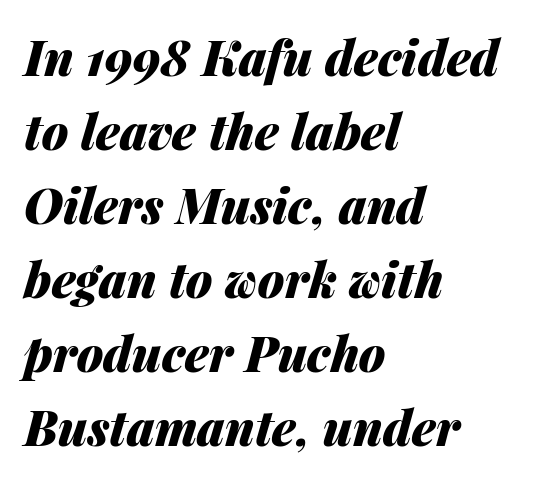
The image shows 48 px heavy type, italic (leaning right); set left-aligned, normal line spacing (1.54x), normal letter spacing, not underlined; medium stroke contrast and a medium x-height.
